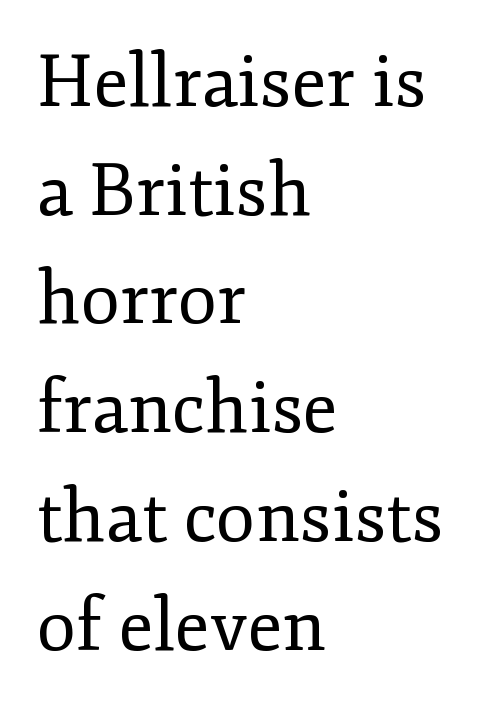
Q: Is the text bold? A: No.
Q: Is the text italic (slanted)? A: No, it is upright.
Q: Is the typeface a serif or a sans-serif typeface? A: Serif.
Q: Is the text underlined? A: No.
Q: How is the paragraph aligned? A: Left-aligned.
Q: Is the spacing between letters normal or unusually wide? A: Normal.
Q: Is the spacing between lines tight, normal or loose? A: Normal.
Q: Width (condensed, normal, or wide)? A: Normal.
Q: Stroke contrast? A: Low.
Q: x-height? A: Small.
Q: Monospaced? A: No.
